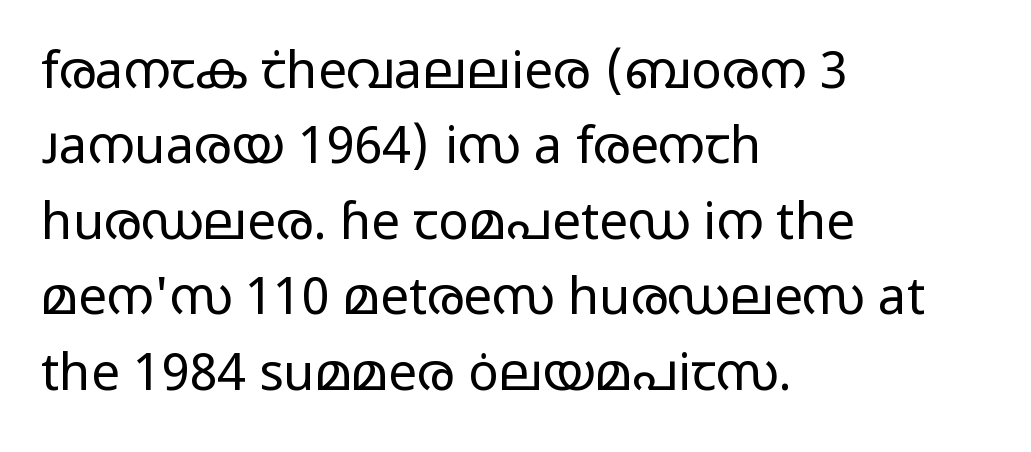
The weight tops out at a normal text grade. These lines are composed in type without serifs. Short note: letters normally spaced. The text block is weighted toward the left margin, trailing off unevenly rightward. Every character sits straight up, as roman type does. The passage shown is typed in a proportional face where columns would drift.
